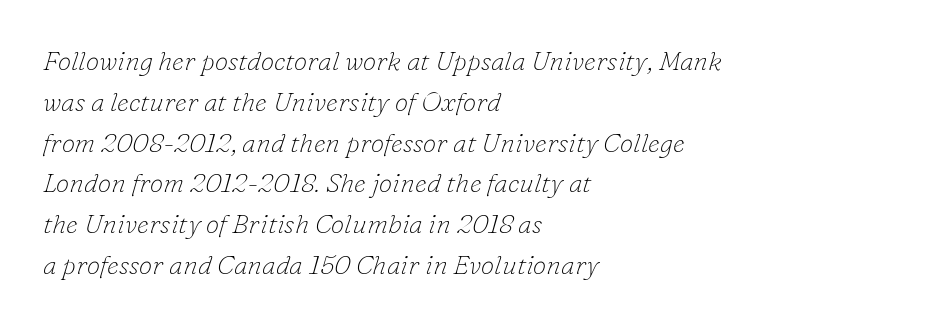
Any mark beneath the type? The region is blank. Glyph-to-glyph distance matches everyday printed text. The leading is moderate, giving the passage an even texture. This is not heavy type; no bold has been used. Yep, that's italic — everything's leaning. Teacher's note: observe the even left margin — that is flush-left alignment.
